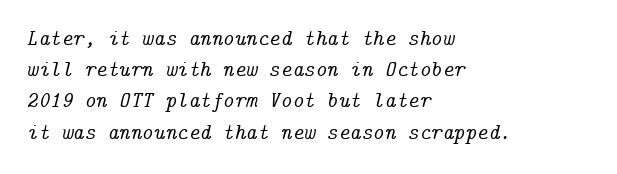
Q: Is the text italic (slanted)? A: Yes, it leans right by about 14 degrees.
Q: Is the text underlined? A: No.
Q: How is the paragraph aligned? A: Left-aligned.
Q: Is the spacing between letters normal or unusually wide? A: Normal.
Q: Is the spacing between lines tight, normal or loose? A: Normal.
